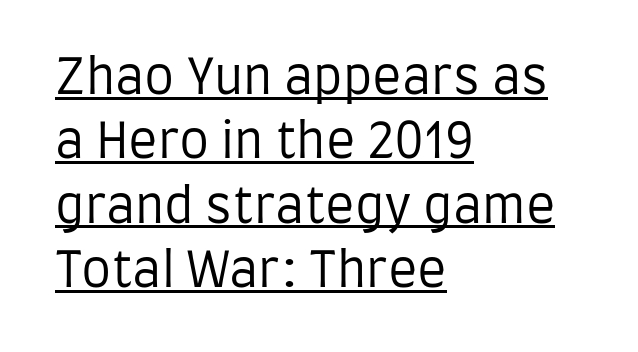
The image shows 48 px regular-weight, condensed sans-serif type, upright; set left-aligned, normal line spacing (1.34x), normal letter spacing, underlined; low stroke contrast and a large x-height.
